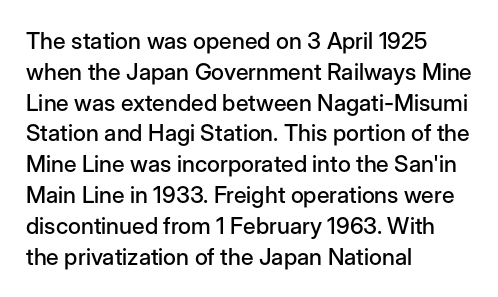
{"italic": "no", "underline": "no", "align": "left", "line_spacing": "normal", "line_spacing_ratio": 1.34, "letter_spacing": "normal", "letter_spacing_em": 0.0, "glyph_px": 23}
